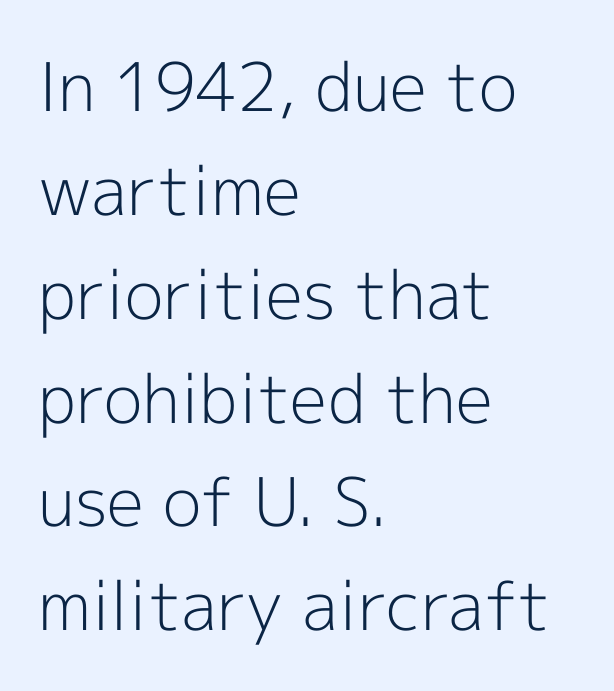
The image shows 67 px light sans-serif type, upright; set left-aligned, normal line spacing (1.55x), normal letter spacing, not underlined; a medium x-height.
